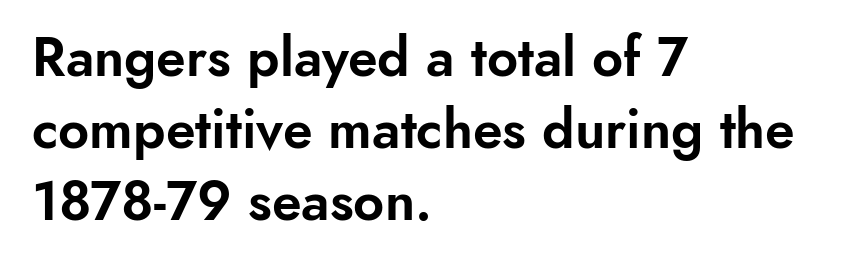
Q: Is the text italic (slanted)? A: No, it is upright.
Q: Is the typeface a serif or a sans-serif typeface? A: Sans-serif.
Q: Is the text underlined? A: No.
Q: How is the paragraph aligned? A: Left-aligned.
Q: Is the spacing between letters normal or unusually wide? A: Normal.
Q: Is the spacing between lines tight, normal or loose? A: Normal.
Q: Width (condensed, normal, or wide)? A: Normal.
Q: Stroke contrast? A: Low.
Q: x-height? A: Small.
Q: Monospaced? A: No.
